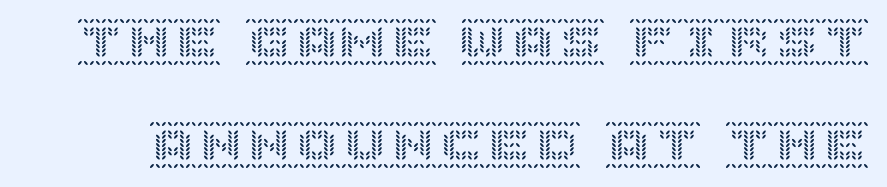
{"italic": "no", "width": "normal", "x_height": "large", "underline": "no", "line_spacing": "loose", "line_spacing_ratio": 2.14, "letter_spacing": "normal", "letter_spacing_em": 0.0, "glyph_px": 48}
